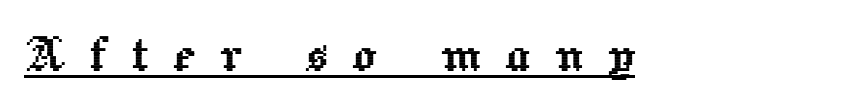
Q: Is the text italic (slanted)? A: No, it is upright.
Q: Is the text underlined? A: Yes.
Q: Is the spacing between letters normal or unusually wide? A: Unusually wide.
Q: Width (condensed, normal, or wide)? A: Normal.
Q: x-height? A: Medium.
Q: Monospaced? A: No.
